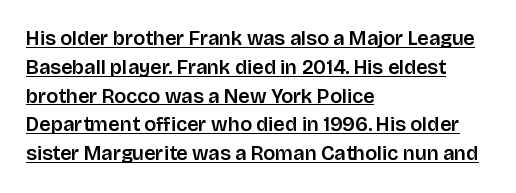
Decoration check: the copy is underlined. These lines stack with their left ends in a neat column. Tall strokes in this sample are plumb rather than angled. The lines sit at an ordinary, default distance from one another. Tracking value appears to be zero — textbook default spacing.
